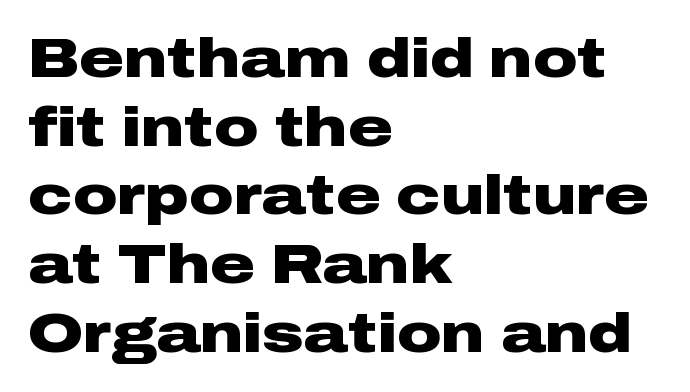
{"serif": "no", "italic": "no", "bold": "yes", "weight": "heavy", "width": "wide", "stroke_contrast": "low", "x_height": "medium", "monospaced": "no", "underline": "no", "align": "left", "line_spacing": "normal", "line_spacing_ratio": 1.25, "letter_spacing": "normal", "letter_spacing_em": 0.0, "glyph_px": 55}
